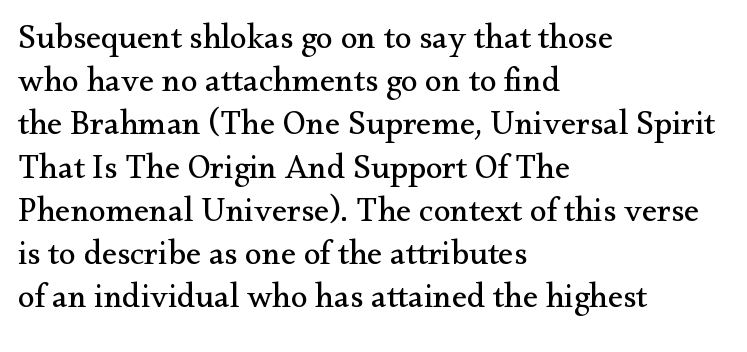
Does extra space separate the letters? No, they use regular spacing. Is there much room between lines? A standard amount, neither cramped nor airy. Typographically, this falls in the serif category. Posture: upright roman.
